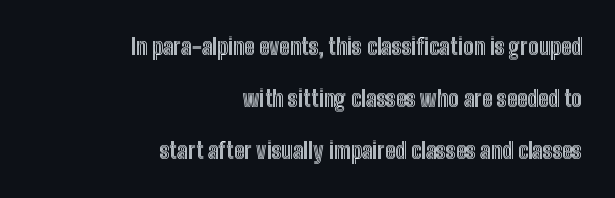
Q: Is the text italic (slanted)? A: No, it is upright.
Q: Is the text underlined? A: No.
Q: How is the paragraph aligned? A: Right-aligned.
Q: Is the spacing between letters normal or unusually wide? A: Normal.
Q: Is the spacing between lines tight, normal or loose? A: Loose.
